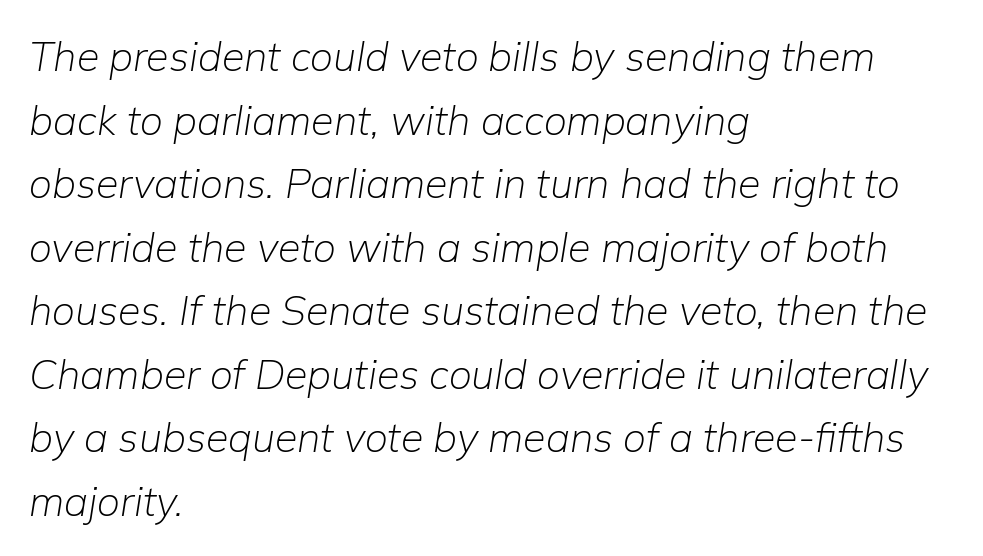
Is the type slanted? Yes — the strokes lean at a clear angle. Anything drawn beneath the words? Only blank space. Looks like regular typesetting: each glyph gets only the width it needs. Here the glyphs are tracked normally, forming tight word shapes. Which margin do the lines hug? The left one — the right edge is uneven.
